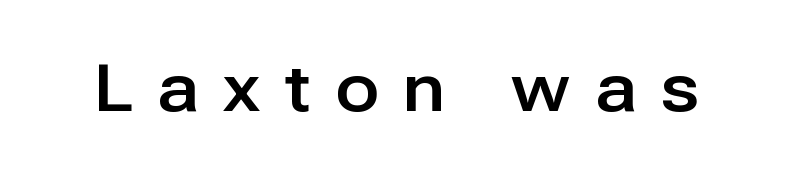
Q: Is the text italic (slanted)? A: No, it is upright.
Q: Is the typeface a serif or a sans-serif typeface? A: Sans-serif.
Q: Is the text underlined? A: No.
Q: Is the spacing between letters normal or unusually wide? A: Unusually wide.
Q: Width (condensed, normal, or wide)? A: Normal.
Q: Stroke contrast? A: Low.
Q: x-height? A: Medium.
Q: Monospaced? A: No.
